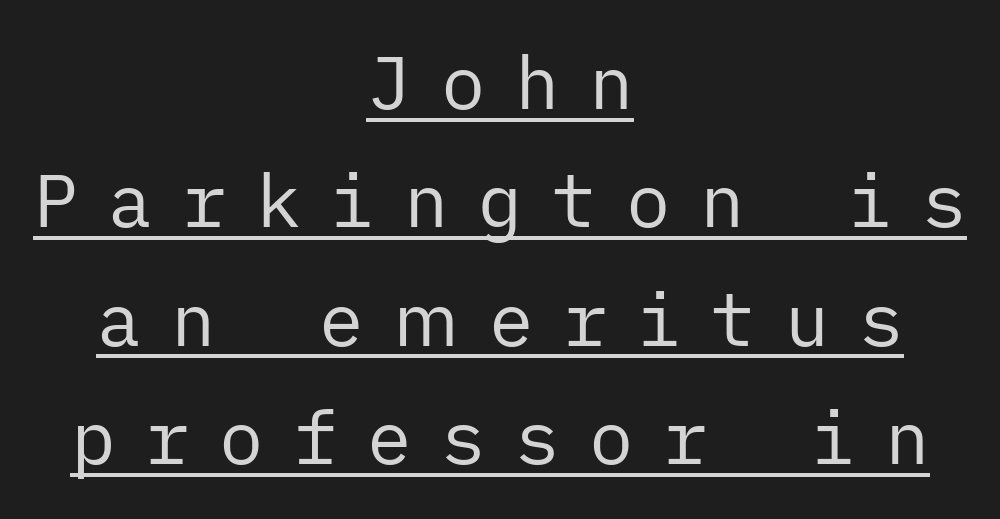
The image shows 74 px regular-weight sans-serif type, upright; set centered, normal line spacing (1.6x), unusually wide letter spacing (+0.4 em), underlined; low stroke contrast and a medium x-height.
